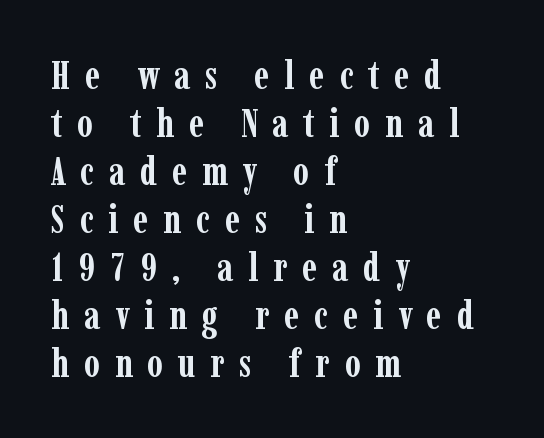
Q: Is the text bold? A: Yes.
Q: Is the text italic (slanted)? A: No, it is upright.
Q: Is the typeface a serif or a sans-serif typeface? A: Serif.
Q: Is the text underlined? A: No.
Q: How is the paragraph aligned? A: Left-aligned.
Q: Is the spacing between letters normal or unusually wide? A: Unusually wide.
Q: Width (condensed, normal, or wide)? A: Condensed.
Q: Stroke contrast? A: Low.
Q: x-height? A: Medium.
Q: Monospaced? A: No.
